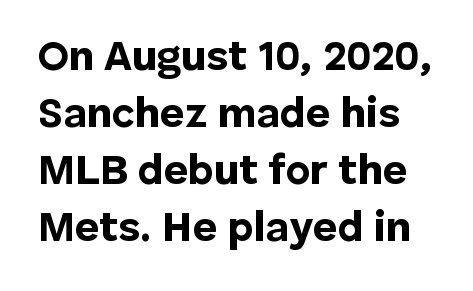
Q: Is the text bold? A: Yes.
Q: Is the text italic (slanted)? A: No, it is upright.
Q: Is the typeface a serif or a sans-serif typeface? A: Sans-serif.
Q: Is the text underlined? A: No.
Q: Is the spacing between letters normal or unusually wide? A: Normal.
Q: Is the spacing between lines tight, normal or loose? A: Normal.
Q: Width (condensed, normal, or wide)? A: Normal.
Q: Stroke contrast? A: Low.
Q: x-height? A: Medium.
Q: Monospaced? A: No.
